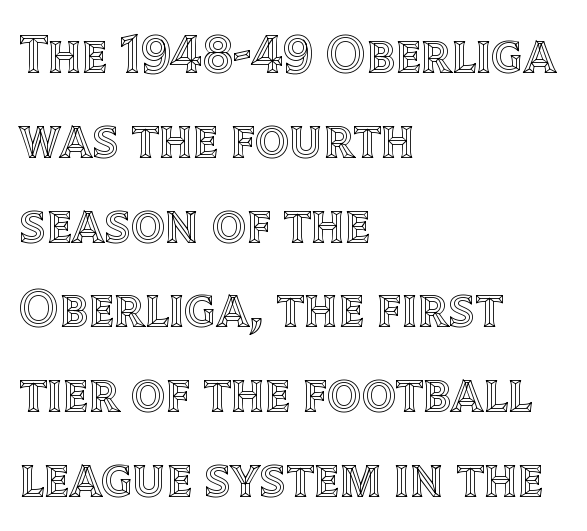
Leftover space on each line is placed entirely after the last word. Italic? Not at all — the glyphs are vertical. The horizontal fit of the characters is conventional and even. Think of a printed novel: that variable character pitch is what you see here.
